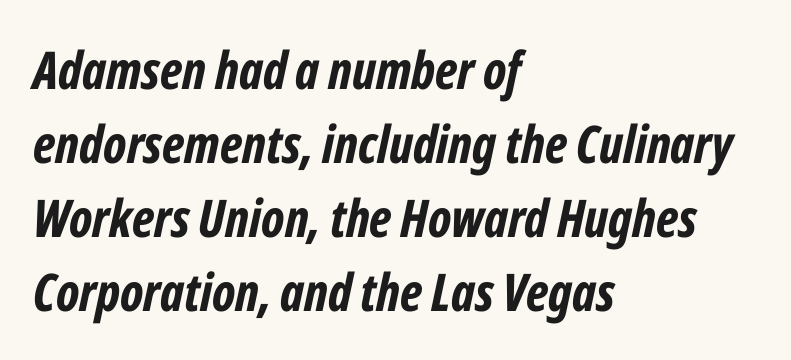
You could not count columns in this text — the font is proportionally spaced. Caption: bold face, heavy strokes. Notice how the passage keeps a crisp vertical edge on the left only. The space directly below the letters is spotless. This block has exactly the height ordinary leading produces.
